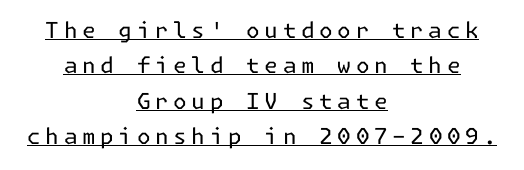
Q: Is the text bold? A: No.
Q: Is the text italic (slanted)? A: No, it is upright.
Q: Is the text underlined? A: Yes.
Q: How is the paragraph aligned? A: Centered.
Q: Is the spacing between letters normal or unusually wide? A: Unusually wide.
Q: Is the spacing between lines tight, normal or loose? A: Normal.
